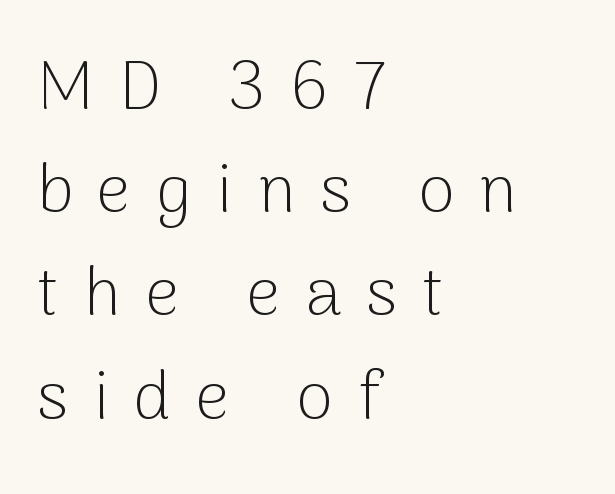
Q: Is the text bold? A: No.
Q: Is the text italic (slanted)? A: No, it is upright.
Q: Is the typeface a serif or a sans-serif typeface? A: Sans-serif.
Q: Is the text underlined? A: No.
Q: How is the paragraph aligned? A: Left-aligned.
Q: Is the spacing between letters normal or unusually wide? A: Unusually wide.
Q: Is the spacing between lines tight, normal or loose? A: Normal.
Q: Width (condensed, normal, or wide)? A: Normal.
Q: Stroke contrast? A: Low.
Q: x-height? A: Medium.
Q: Monospaced? A: No.
